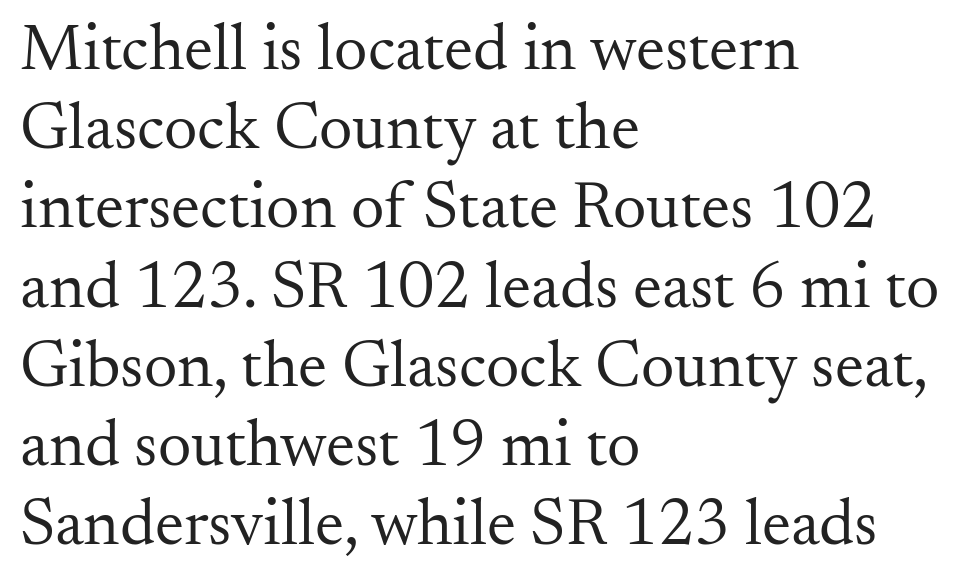
{"serif": "yes", "italic": "no", "bold": "no", "weight": "regular", "width": "normal", "stroke_contrast": "medium", "x_height": "small", "monospaced": "no", "underline": "no", "align": "left", "line_spacing_ratio": 1.2, "letter_spacing": "normal", "letter_spacing_em": 0.0, "glyph_px": 66}
